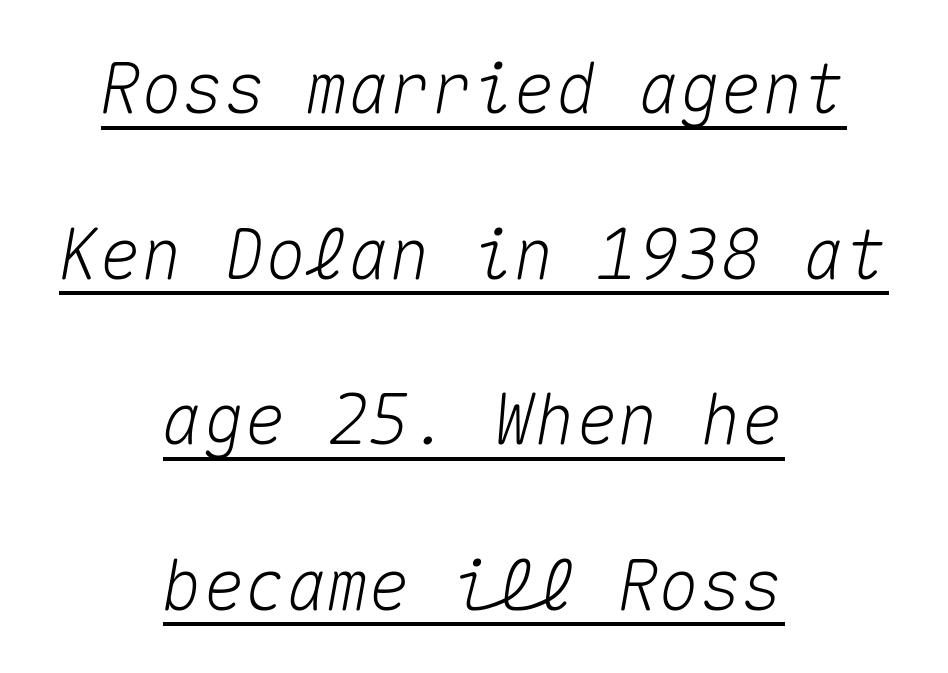
The image shows 69 px text type, italic (leaning right), monospaced; set centered, loose line spacing (2.4x), normal letter spacing, underlined; medium stroke contrast and a medium x-height.
